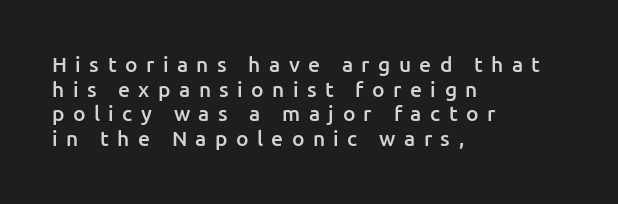
Q: Is the text bold? A: Semi-bold.
Q: Is the text italic (slanted)? A: No, it is upright.
Q: Is the text underlined? A: No.
Q: How is the paragraph aligned? A: Left-aligned.
Q: Is the spacing between letters normal or unusually wide? A: Unusually wide.
